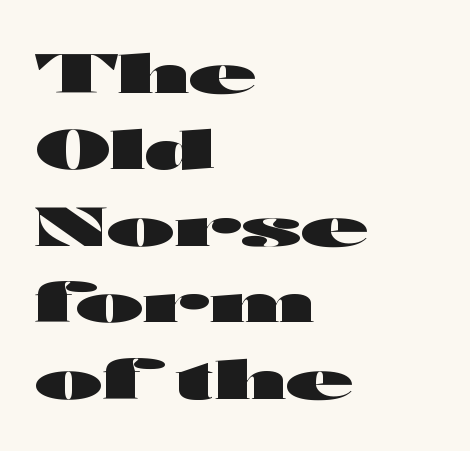
The image shows 55 px heavy, wide sans-serif type, upright; set left-aligned, normal line spacing (1.39x), normal letter spacing, not underlined; high stroke contrast and a medium x-height.
